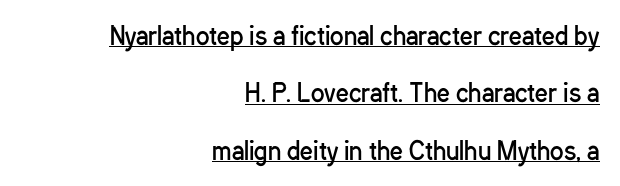
The image shows 25 px text type, upright; set right-aligned, loose line spacing (2.3x), normal letter spacing, underlined.
